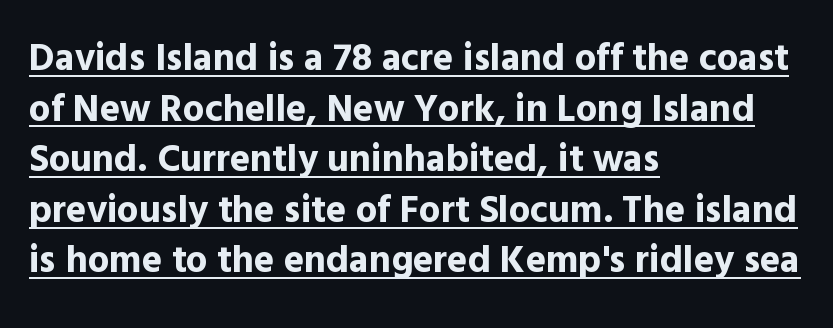
Q: Is the text bold? A: Yes.
Q: Is the text italic (slanted)? A: No, it is upright.
Q: Is the typeface a serif or a sans-serif typeface? A: Sans-serif.
Q: Is the text underlined? A: Yes.
Q: How is the paragraph aligned? A: Left-aligned.
Q: Is the spacing between letters normal or unusually wide? A: Normal.
Q: Is the spacing between lines tight, normal or loose? A: Normal.
Q: Width (condensed, normal, or wide)? A: Normal.
Q: x-height? A: Medium.
Q: Monospaced? A: No.
